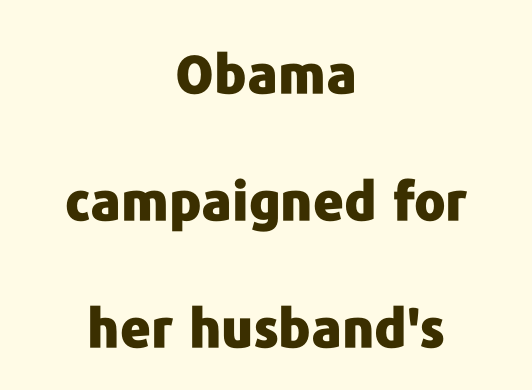
Unmarked baselines from the first word to the last. Bold? Absolutely — the strokes are thick and heavy. No feet cap the strokes, marking this as sans-serif type. Characters follow at the spacing the type designer built in. The designer dialed line spacing up above the default. Style check: upright.
